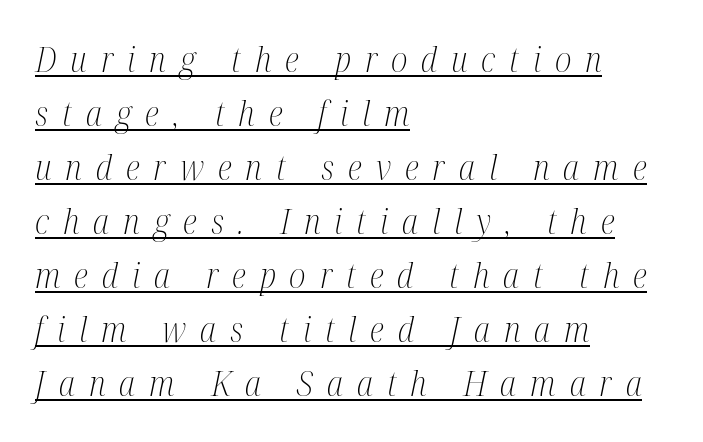
Q: Is the text bold? A: No.
Q: Is the text italic (slanted)? A: Yes, it leans right by about 12 degrees.
Q: Is the typeface a serif or a sans-serif typeface? A: Serif.
Q: Is the text underlined? A: Yes.
Q: How is the paragraph aligned? A: Left-aligned.
Q: Is the spacing between letters normal or unusually wide? A: Unusually wide.
Q: Is the spacing between lines tight, normal or loose? A: Normal.
Q: Width (condensed, normal, or wide)? A: Condensed.
Q: Stroke contrast? A: Medium.
Q: x-height? A: Medium.
Q: Monospaced? A: No.
